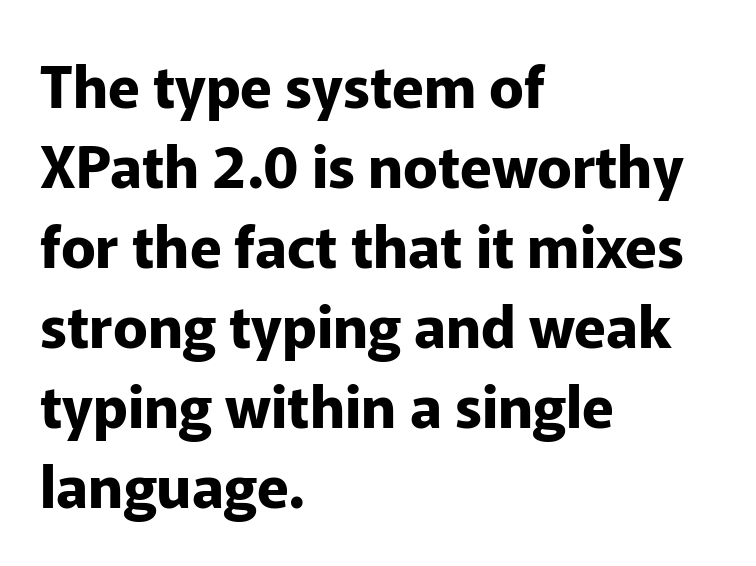
The ragged edge is on the right, which tells us the setting is flush left. Vertically, the passage feels balanced, rows spaced as you'd expect. Students, this is bold: see how much ink each stroke carries. Glance below the letters and you will spot only blank space. Tracking value appears to be zero — textbook default spacing. Think of a printed novel: that variable character pitch is what you see here.
